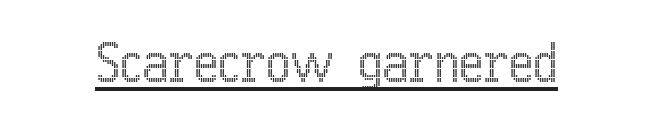
The image shows 52 px condensed type, upright; set normal letter spacing, underlined; a medium x-height.
